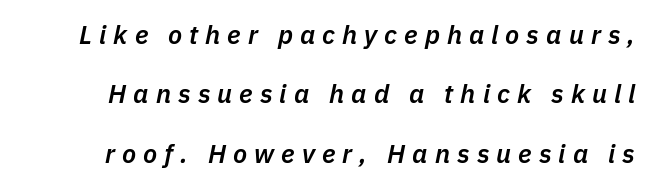
Q: Is the text bold? A: Semi-bold.
Q: Is the text italic (slanted)? A: Yes, it leans right by about 11 degrees.
Q: Is the text underlined? A: No.
Q: Is the spacing between letters normal or unusually wide? A: Unusually wide.
Q: Is the spacing between lines tight, normal or loose? A: Loose.
